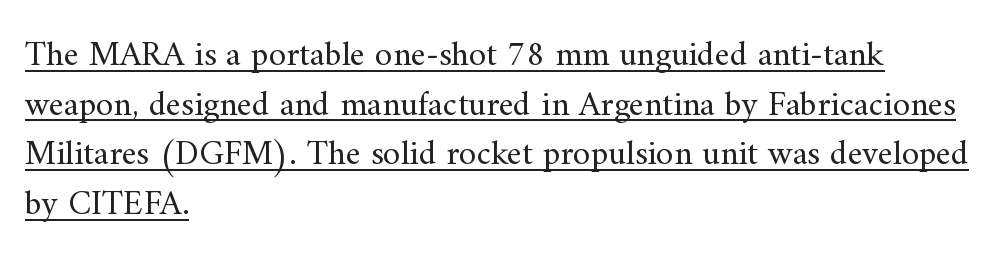
This rendering employs a face with finishing strokes, i.e., a serif. Line starts are locked; line ends wander. Interline gaps are of average width in this sample. The face used here is proportionally spaced, like ordinary book or web type.
